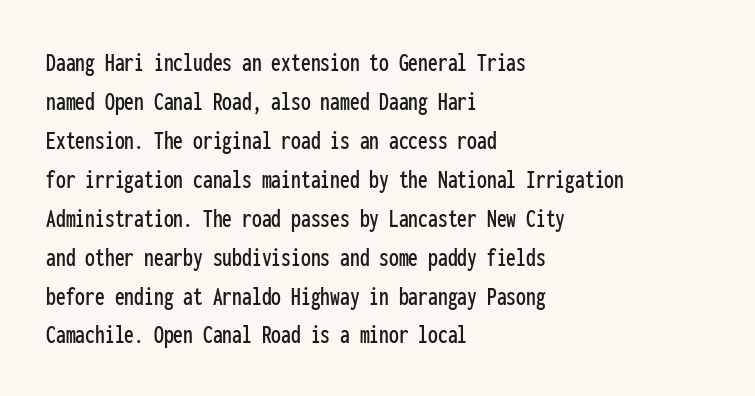
Plain, unruled lines of type. This rendering leaves character spacing at its baseline value. The text block is weighted toward the left margin, trailing off unevenly rightward. Italic: no, the glyphs are upright roman. Think of a typewriter: that constant character pitch is what you see here. Letterform terminals end flat and unadorned throughout the passage.
